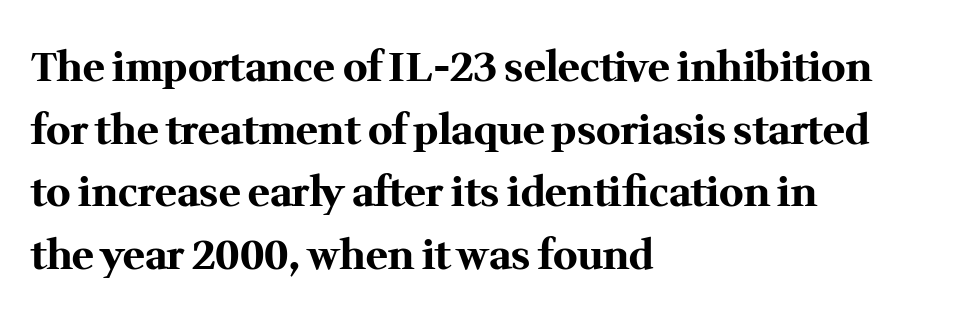
Q: Is the text bold? A: Yes.
Q: Is the text italic (slanted)? A: No, it is upright.
Q: Is the typeface a serif or a sans-serif typeface? A: Serif.
Q: Is the text underlined? A: No.
Q: How is the paragraph aligned? A: Left-aligned.
Q: Is the spacing between letters normal or unusually wide? A: Normal.
Q: Is the spacing between lines tight, normal or loose? A: Normal.
Q: Width (condensed, normal, or wide)? A: Normal.
Q: Stroke contrast? A: Medium.
Q: x-height? A: Medium.
Q: Monospaced? A: No.
